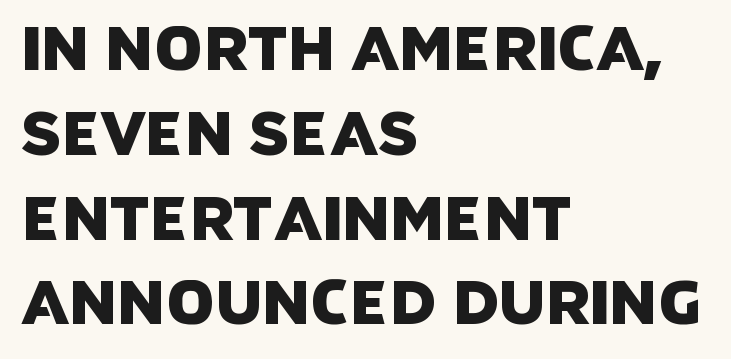
Q: Is the typeface a serif or a sans-serif typeface? A: Sans-serif.
Q: Is the text underlined? A: No.
Q: How is the paragraph aligned? A: Left-aligned.
Q: Is the spacing between letters normal or unusually wide? A: Normal.
Q: Is the spacing between lines tight, normal or loose? A: Normal.
Q: Width (condensed, normal, or wide)? A: Normal.
Q: Stroke contrast? A: Low.
Q: x-height? A: Large.
Q: Monospaced? A: No.
